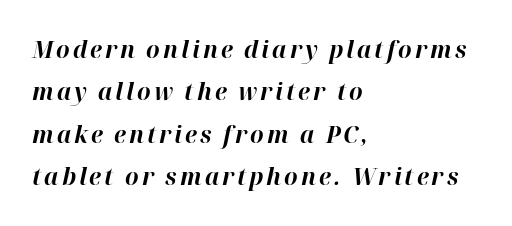
The image shows 24 px bold type, italic (leaning right); set left-aligned, line spacing 1.77x, not underlined.
